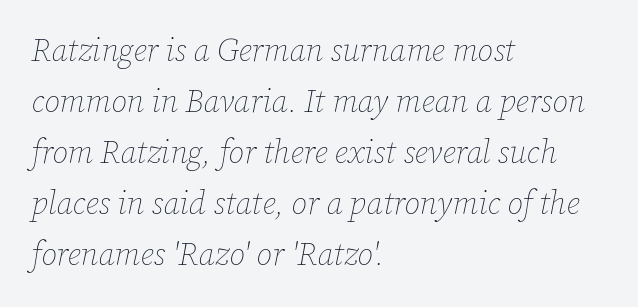
Baseline-to-baseline distance is the conventional proportion of letter height. Just letters on the line, the space beneath them empty. You could not count columns in this text — the font is proportionally spaced. This rendering uses left alignment, leaving the right contour irregular. When letters slant like this, we call the style italic.
